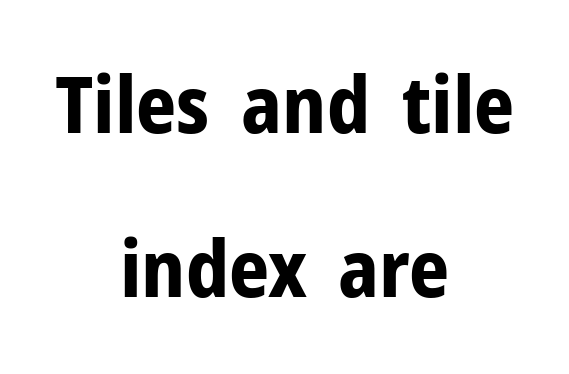
If you measured baseline to baseline, you'd find a long distance. Proportional: the letters do not fall into vertical columns. Students, this is bold: see how much ink each stroke carries. Horizontal alignment here is central, giving a formal, balanced look. In terms of letterform style, serifs are entirely absent. Tall strokes in this sample are plumb rather than angled.
